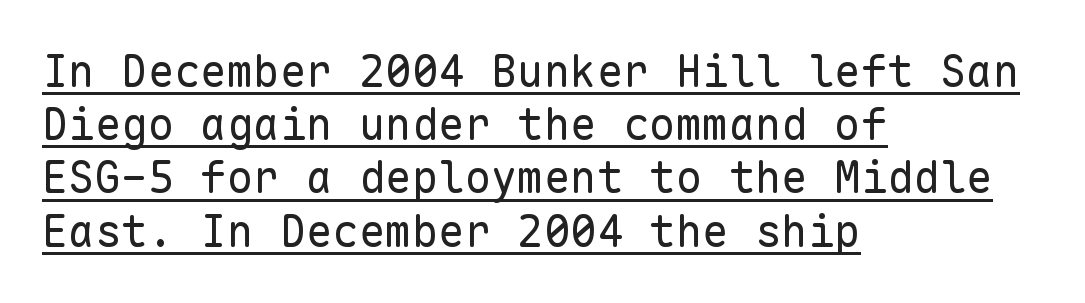
Unlike italic type, these characters show no tilt at all. Spacing between characters is what you'd get straight out of the box. The lines in this sample share a left origin and differ only in where they stop. Notice how a bar underscores the lettering throughout. Monospaced: the letters line up in strict vertical columns.
